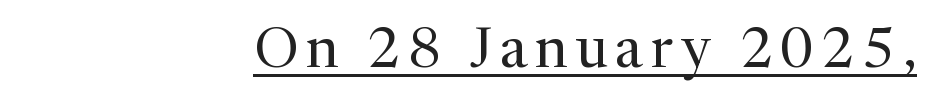
{"serif": "yes", "italic": "no", "bold": "no", "weight": "regular", "width": "normal", "stroke_contrast": "medium", "x_height": "medium", "monospaced": "no", "underline": "yes", "align": "right", "glyph_px": 56}
